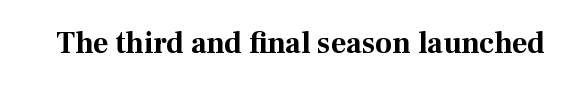
{"serif": "yes", "italic": "no", "bold": "yes", "weight": "bold", "width": "normal", "stroke_contrast": "medium", "x_height": "medium", "monospaced": "no", "underline": "no", "letter_spacing": "normal", "letter_spacing_em": 0.0, "glyph_px": 30}
